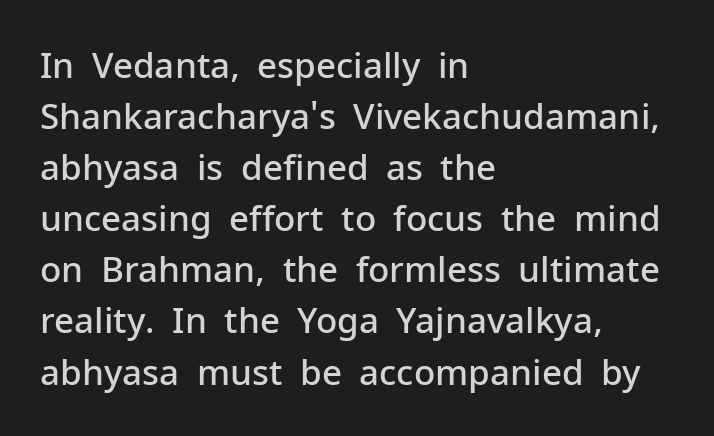
{"serif": "no", "italic": "no", "bold": "semi", "weight": "semibold", "width": "normal", "stroke_contrast": "low", "x_height": "medium", "monospaced": "no", "underline": "no", "align": "left", "line_spacing": "normal", "line_spacing_ratio": 1.46, "letter_spacing": "normal", "letter_spacing_em": 0.0, "glyph_px": 35}
